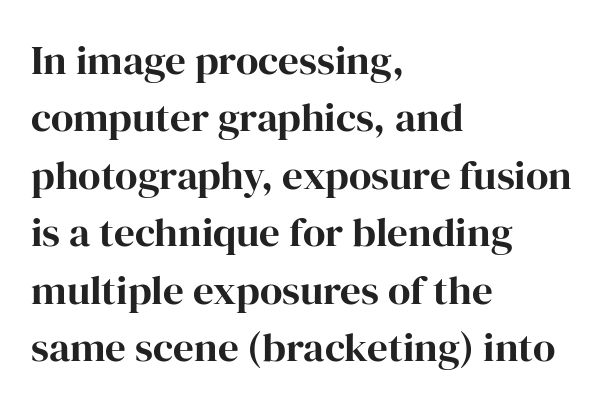
The image shows 41 px bold serif type, upright; set left-aligned, normal line spacing (1.4x), normal letter spacing, not underlined; high stroke contrast and a medium x-height.
